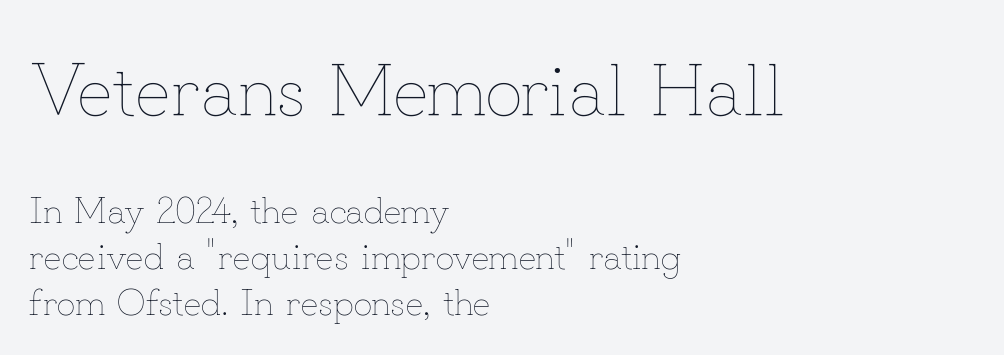
{"italic": "no", "bold": "no", "weight": "thin", "width": "normal", "stroke_contrast": "low", "x_height": "small", "monospaced": "no", "underline": "no", "align": "left", "line_spacing_ratio": 1.24, "letter_spacing": "normal", "letter_spacing_em": 0.0, "larger_block": "first", "size_ratio": 2.0, "glyph_px": 74}
